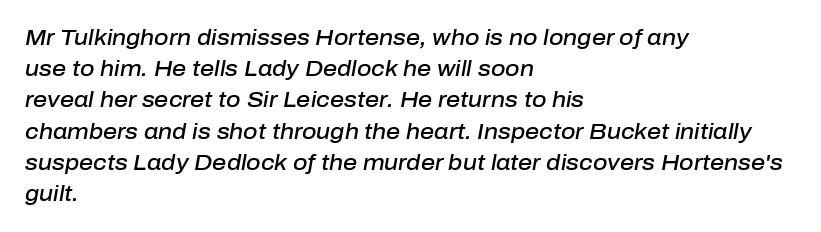
Q: Is the text bold? A: Semi-bold.
Q: Is the text italic (slanted)? A: Yes, it leans right by about 10 degrees.
Q: Is the text underlined? A: No.
Q: How is the paragraph aligned? A: Left-aligned.
Q: Is the spacing between letters normal or unusually wide? A: Normal.
Q: Is the spacing between lines tight, normal or loose? A: Normal.
